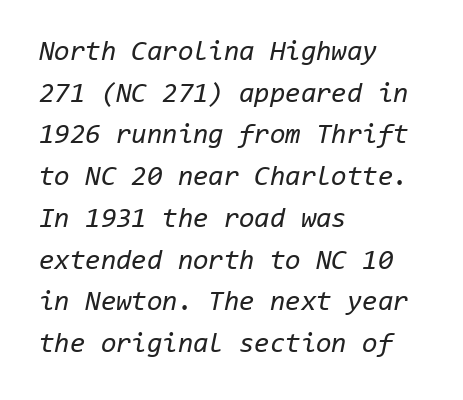
The image shows 28 px regular-weight type, italic (leaning right), monospaced; set left-aligned, normal line spacing (1.49x), normal letter spacing, not underlined; low stroke contrast and a medium x-height.
